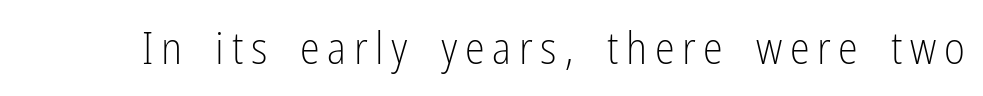
Q: Is the text bold? A: No.
Q: Is the text italic (slanted)? A: No, it is upright.
Q: Is the typeface a serif or a sans-serif typeface? A: Sans-serif.
Q: Is the text underlined? A: No.
Q: Width (condensed, normal, or wide)? A: Condensed.
Q: Stroke contrast? A: Low.
Q: x-height? A: Medium.
Q: Monospaced? A: No.
